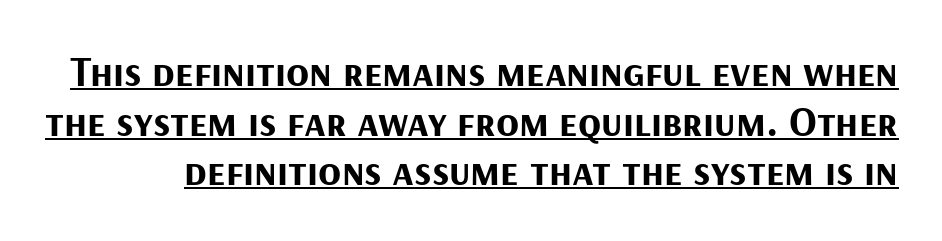
Q: Is the text bold? A: Yes.
Q: Is the text italic (slanted)? A: No, it is upright.
Q: Is the typeface a serif or a sans-serif typeface? A: Sans-serif.
Q: Is the text underlined? A: Yes.
Q: Is the spacing between letters normal or unusually wide? A: Normal.
Q: Width (condensed, normal, or wide)? A: Normal.
Q: Stroke contrast? A: Medium.
Q: x-height? A: Medium.
Q: Monospaced? A: No.
